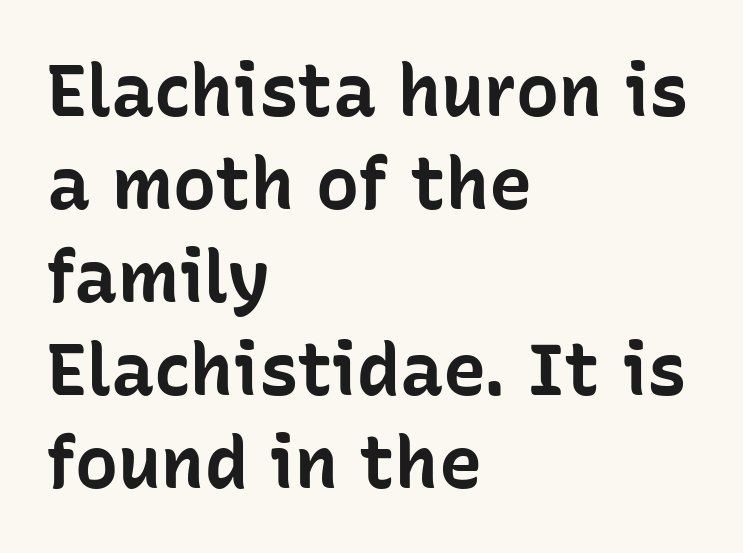
The image shows 72 px bold sans-serif type, upright; set left-aligned, normal line spacing (1.29x), normal letter spacing, not underlined; low stroke contrast and a medium x-height.
